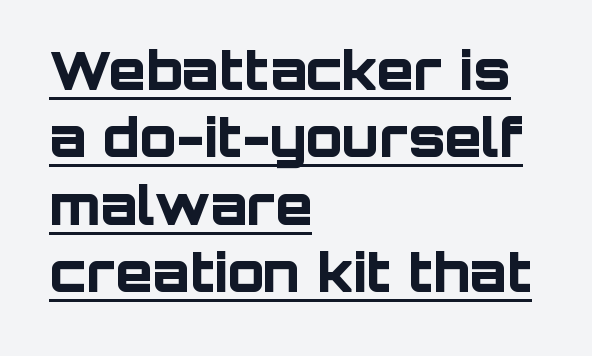
Q: Is the text bold? A: Yes.
Q: Is the text italic (slanted)? A: No, it is upright.
Q: Is the typeface a serif or a sans-serif typeface? A: Sans-serif.
Q: Is the text underlined? A: Yes.
Q: How is the paragraph aligned? A: Left-aligned.
Q: Is the spacing between letters normal or unusually wide? A: Normal.
Q: Is the spacing between lines tight, normal or loose? A: Normal.
Q: Width (condensed, normal, or wide)? A: Normal.
Q: Stroke contrast? A: Low.
Q: x-height? A: Large.
Q: Monospaced? A: No.
